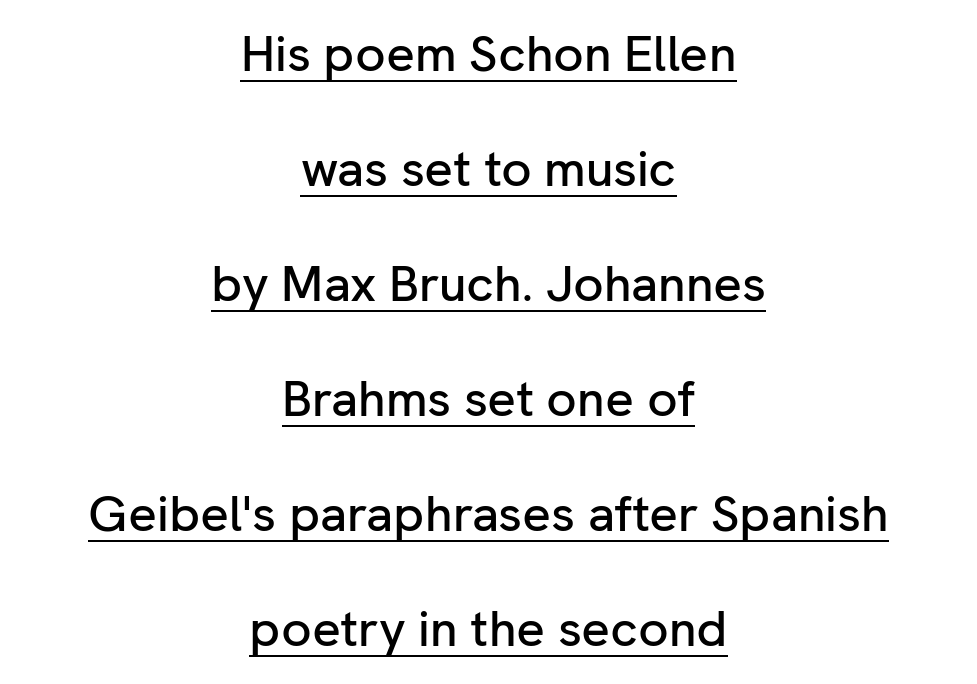
{"serif": "no", "italic": "no", "width": "normal", "stroke_contrast": "low", "x_height": "medium", "monospaced": "no", "underline": "yes", "align": "center", "line_spacing": "loose", "line_spacing_ratio": 2.3, "letter_spacing": "normal", "letter_spacing_em": 0.0, "glyph_px": 50}
